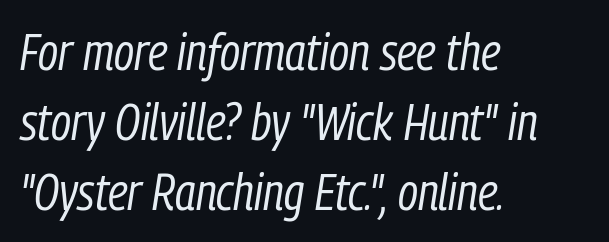
Q: Is the text bold? A: No.
Q: Is the text italic (slanted)? A: Yes, it leans right by about 9 degrees.
Q: Is the text underlined? A: No.
Q: How is the paragraph aligned? A: Left-aligned.
Q: Is the spacing between letters normal or unusually wide? A: Normal.
Q: Is the spacing between lines tight, normal or loose? A: Normal.
Q: Width (condensed, normal, or wide)? A: Condensed.
Q: Stroke contrast? A: Low.
Q: x-height? A: Medium.
Q: Monospaced? A: No.
